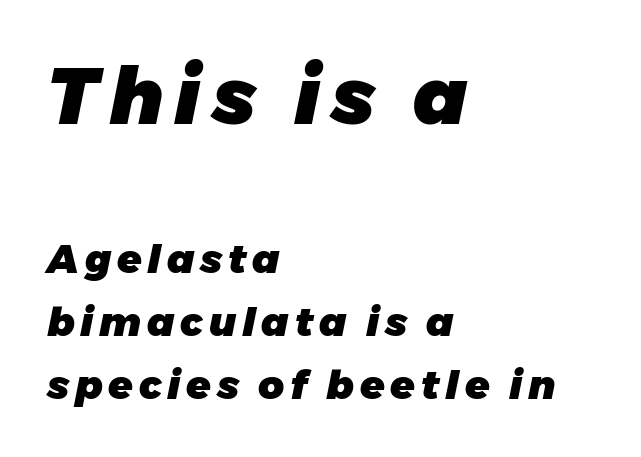
These lines carry a lot of weight — the face is fully bold. You get the large type first, then a drop to smaller type. The block of text has a typical density, with ordinary space between rows. These lines were composed using italics.
